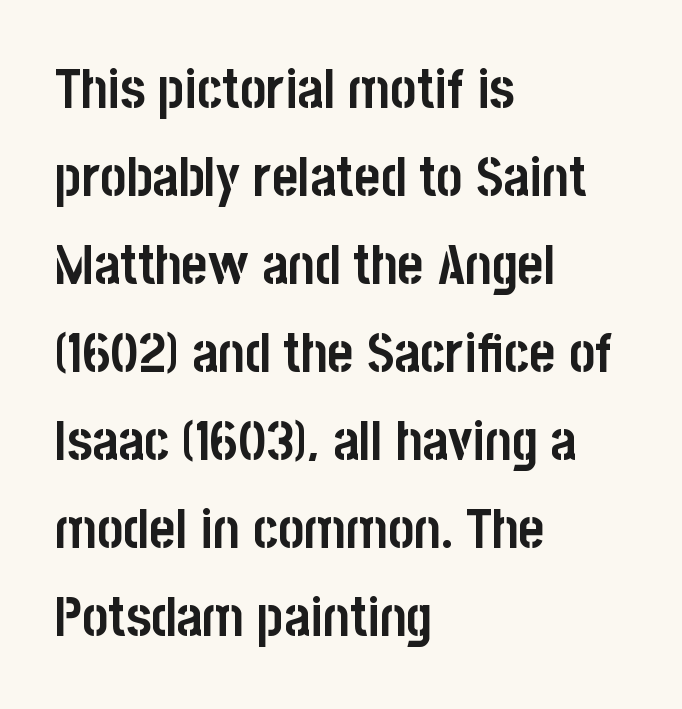
{"serif": "no", "italic": "no", "bold": "yes", "weight": "semibold", "width": "condensed", "stroke_contrast": "low", "x_height": "large", "monospaced": "no", "underline": "no", "align": "left", "line_spacing": "normal", "line_spacing_ratio": 1.57, "letter_spacing": "normal", "letter_spacing_em": 0.0, "glyph_px": 56}
